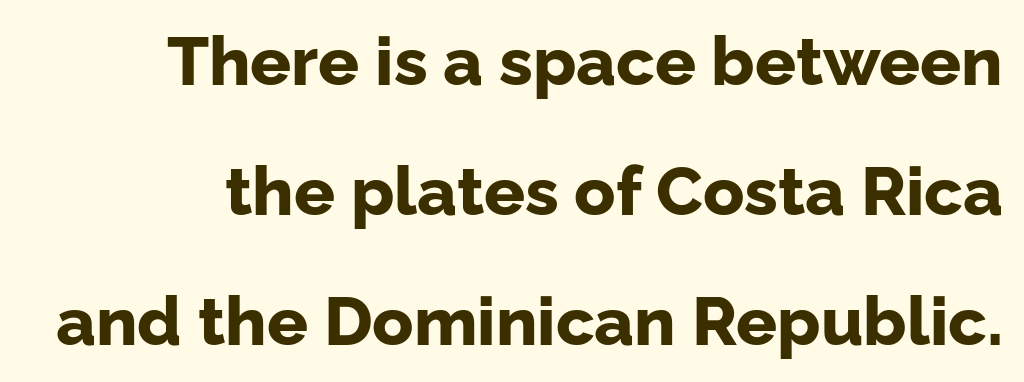
Q: Is the text bold? A: Yes.
Q: Is the text italic (slanted)? A: No, it is upright.
Q: Is the typeface a serif or a sans-serif typeface? A: Sans-serif.
Q: Is the text underlined? A: No.
Q: Is the spacing between letters normal or unusually wide? A: Normal.
Q: Is the spacing between lines tight, normal or loose? A: Loose.
Q: Width (condensed, normal, or wide)? A: Normal.
Q: Stroke contrast? A: Low.
Q: x-height? A: Medium.
Q: Monospaced? A: No.
